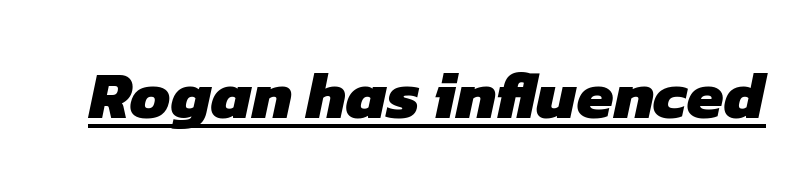
The image shows 66 px heavy sans-serif type; set normal letter spacing, underlined; low stroke contrast and a medium x-height.
